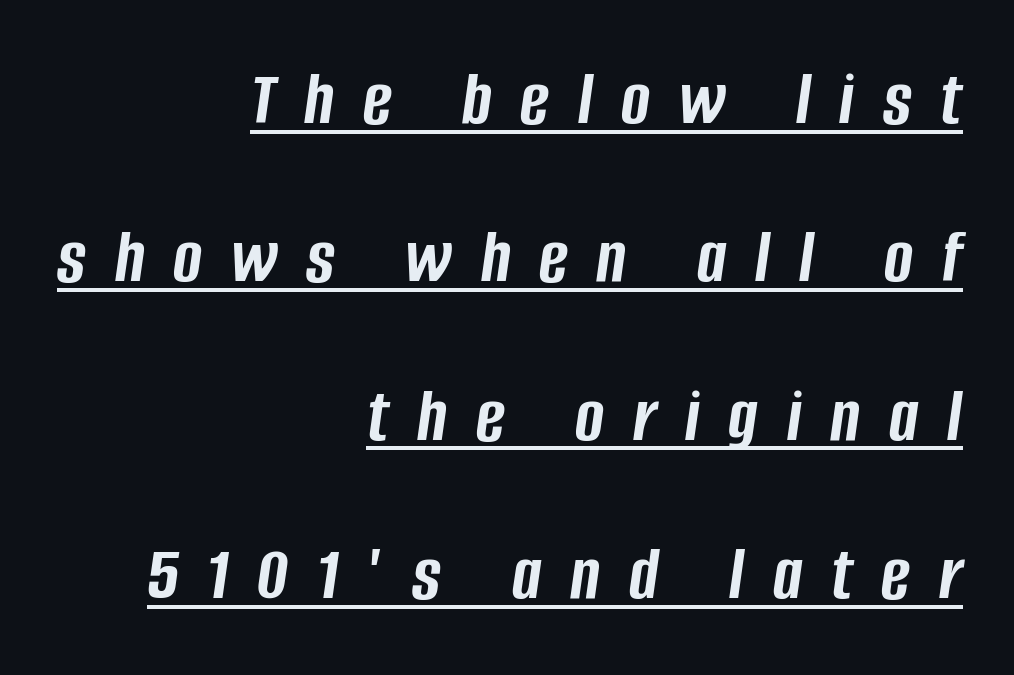
The image shows 78 px semibold, condensed type, italic (leaning right); set right-aligned, loose line spacing (2.03x), unusually wide letter spacing (+0.37 em), underlined; low stroke contrast and a large x-height.
